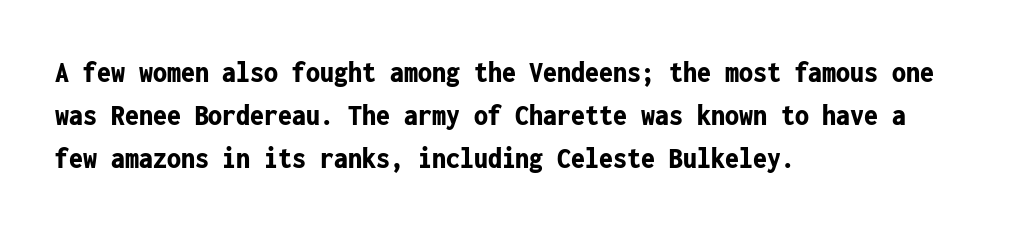
This rendering leaves character spacing at its baseline value. The typesetter chose a ragged-right arrangement here. The rendering shows plain stroke endings on the letterforms — a sans-serif design. Looks like terminal output: every glyph gets an equal slot.
